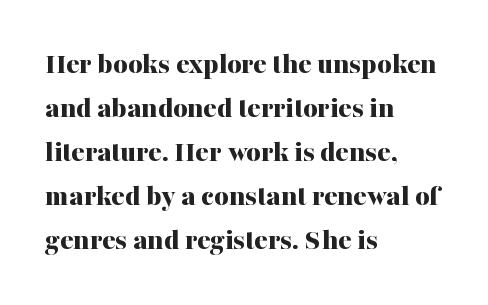
Q: Is the text bold? A: Yes.
Q: Is the text italic (slanted)? A: No, it is upright.
Q: Is the typeface a serif or a sans-serif typeface? A: Serif.
Q: Is the text underlined? A: No.
Q: How is the paragraph aligned? A: Left-aligned.
Q: Is the spacing between letters normal or unusually wide? A: Normal.
Q: Is the spacing between lines tight, normal or loose? A: Normal.
Q: Width (condensed, normal, or wide)? A: Normal.
Q: Stroke contrast? A: Medium.
Q: x-height? A: Medium.
Q: Monospaced? A: No.
